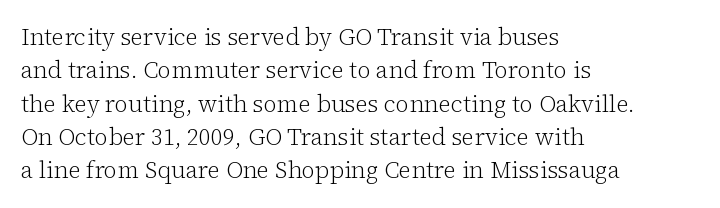
How would I describe the line gaps? Plain and ordinary. Just letters on the line, the space beneath them empty. Alignment: flush left. In terms of posture, this sample is upright.
